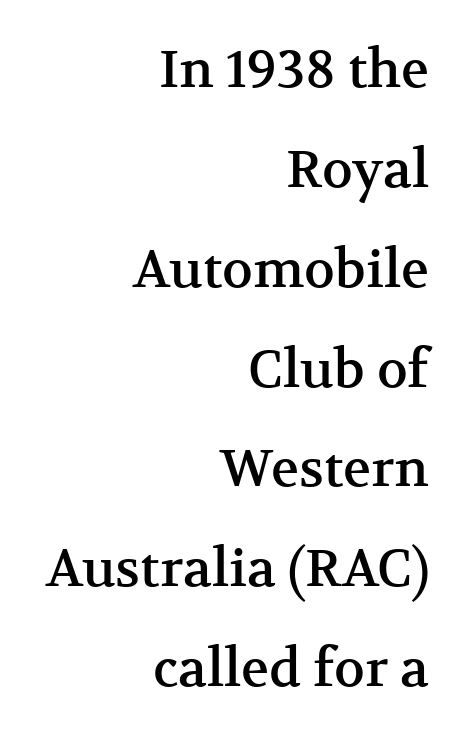
Q: Is the text italic (slanted)? A: No, it is upright.
Q: Is the typeface a serif or a sans-serif typeface? A: Serif.
Q: Is the text underlined? A: No.
Q: How is the paragraph aligned? A: Right-aligned.
Q: Is the spacing between letters normal or unusually wide? A: Normal.
Q: Is the spacing between lines tight, normal or loose? A: Loose.
Q: Width (condensed, normal, or wide)? A: Normal.
Q: Stroke contrast? A: Medium.
Q: x-height? A: Medium.
Q: Monospaced? A: No.
